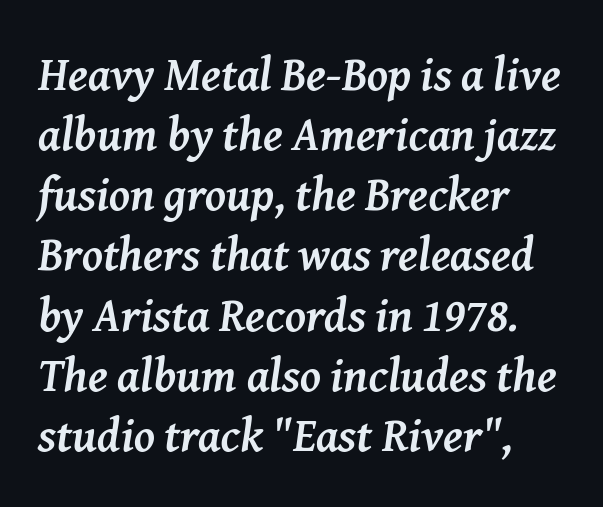
What stands out about the letter spacing? Nothing — it is the standard amount. Typeset ragged right — the left edge is the straight one. Only glyphs here, with clear space below each row. The characters look thick and weighty, a clear bold.
